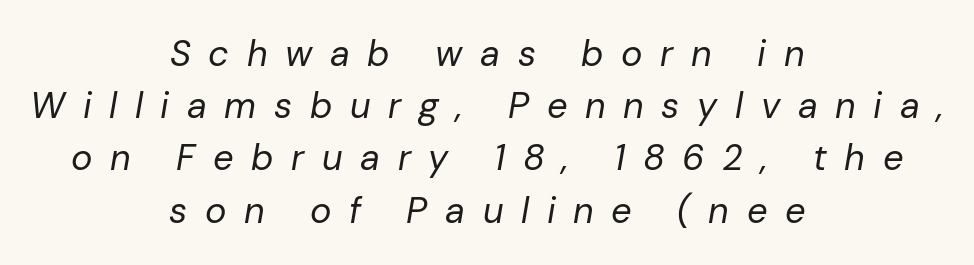
The image shows 36 px regular-weight type, italic (leaning right); set centered, normal line spacing (1.45x), unusually wide letter spacing (+0.49 em), not underlined; low stroke contrast and a medium x-height.
